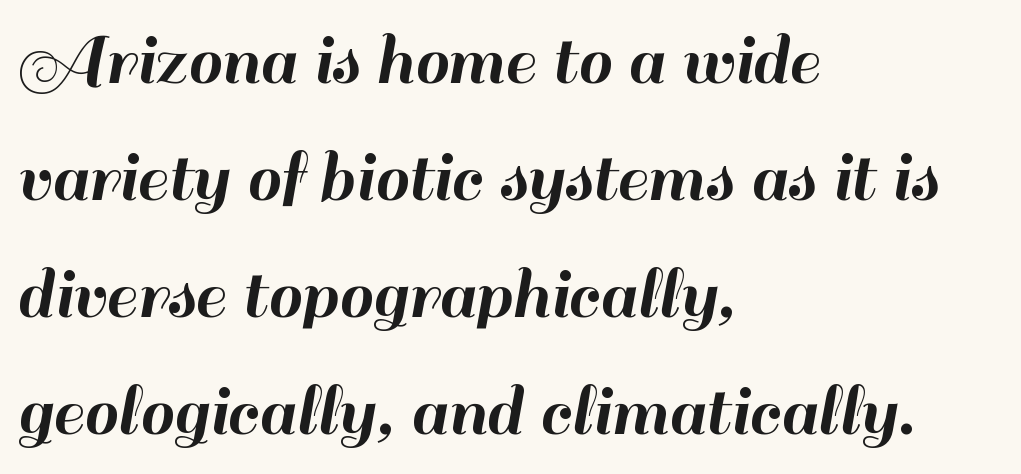
{"serif": "no", "width": "normal", "stroke_contrast": "high", "x_height": "small", "monospaced": "no", "underline": "no", "align": "left", "line_spacing": "normal", "line_spacing_ratio": 1.52, "letter_spacing": "normal", "letter_spacing_em": 0.0, "glyph_px": 77}
